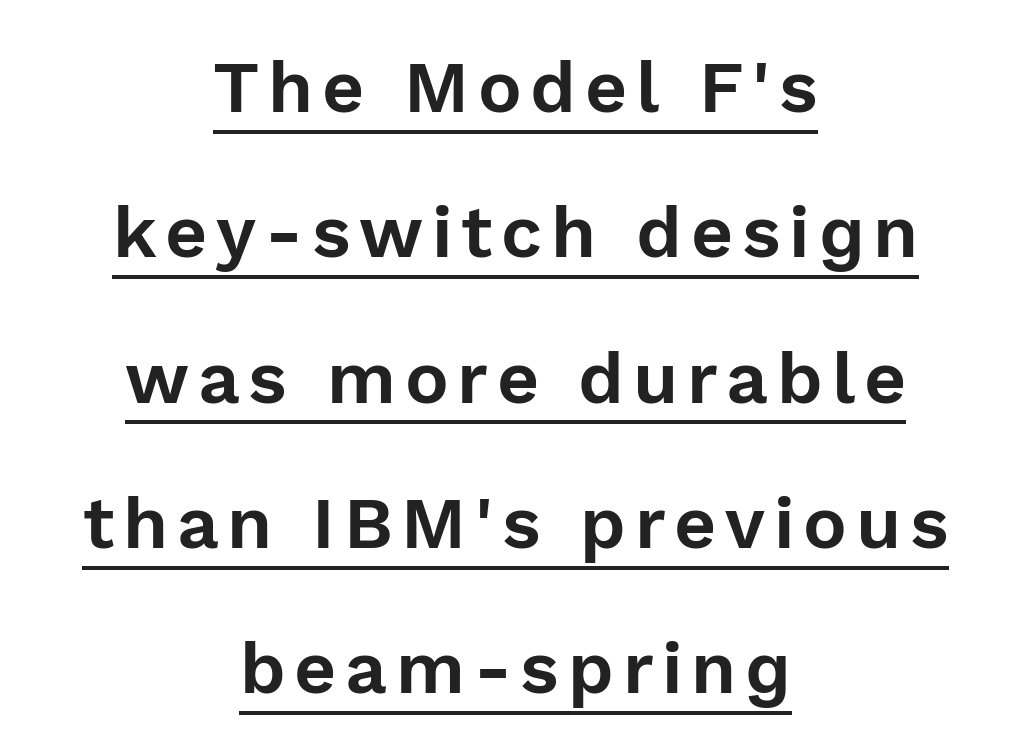
{"serif": "no", "italic": "no", "width": "normal", "x_height": "medium", "monospaced": "no", "underline": "yes", "align": "center", "line_spacing": "loose", "line_spacing_ratio": 1.99, "glyph_px": 73}
